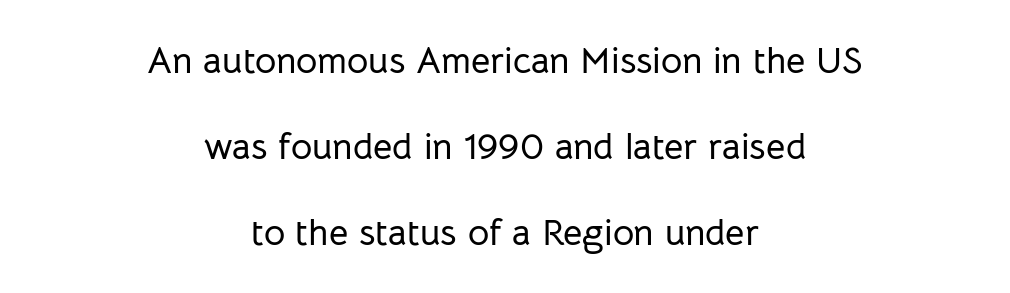
{"serif": "no", "italic": "no", "width": "normal", "stroke_contrast": "low", "x_height": "medium", "monospaced": "no", "underline": "no", "align": "center", "line_spacing": "loose", "line_spacing_ratio": 2.32, "letter_spacing": "normal", "letter_spacing_em": 0.0, "glyph_px": 37}
